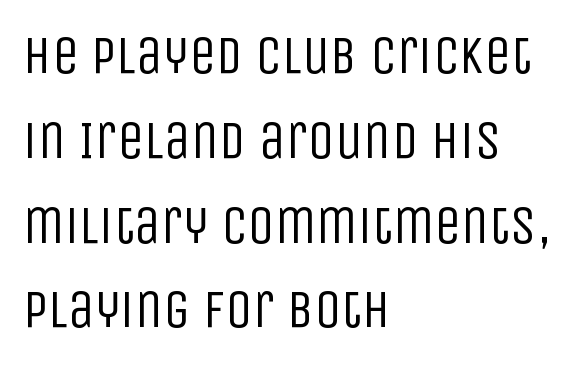
{"serif": "no", "italic": "no", "bold": "no", "weight": "regular", "width": "condensed", "stroke_contrast": "low", "x_height": "large", "monospaced": "no", "underline": "no", "align": "left", "line_spacing": "normal", "line_spacing_ratio": 1.57, "letter_spacing": "normal", "letter_spacing_em": 0.0, "glyph_px": 54}
